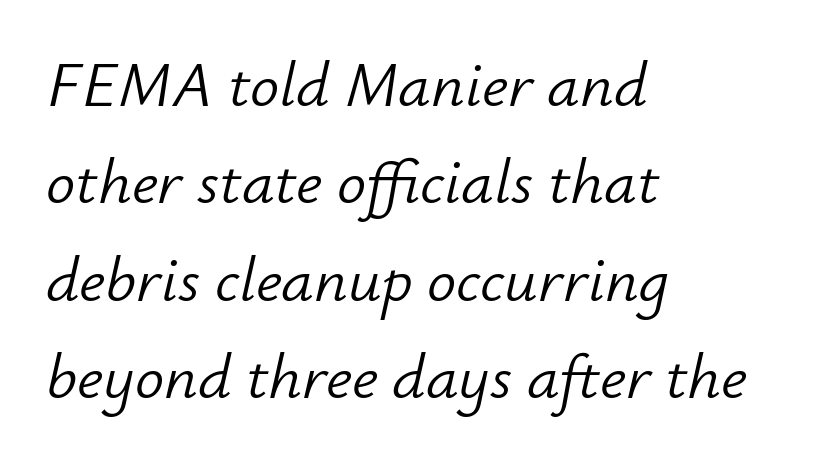
Q: Is the text bold? A: No.
Q: Is the text italic (slanted)? A: Yes, it leans right by about 12 degrees.
Q: Is the text underlined? A: No.
Q: How is the paragraph aligned? A: Left-aligned.
Q: Is the spacing between letters normal or unusually wide? A: Normal.
Q: Is the spacing between lines tight, normal or loose? A: Normal.
Q: Width (condensed, normal, or wide)? A: Normal.
Q: Stroke contrast? A: Low.
Q: x-height? A: Small.
Q: Monospaced? A: No.
